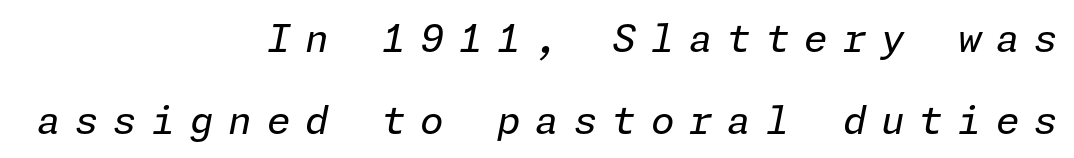
The image shows 38 px regular-weight type, italic (leaning right); set right-aligned, loose line spacing (2.15x), unusually wide letter spacing (+0.39 em), not underlined; low stroke contrast and a medium x-height.
